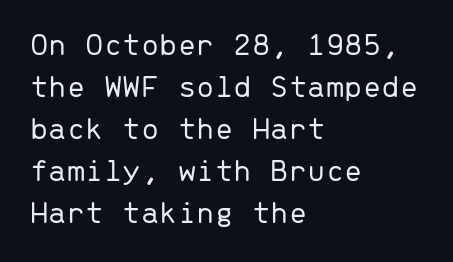
{"serif": "no", "italic": "no", "bold": "no", "weight": "light", "width": "normal", "stroke_contrast": "low", "x_height": "medium", "monospaced": "yes", "underline": "no", "align": "left", "line_spacing": "normal", "line_spacing_ratio": 1.27, "letter_spacing": "normal", "letter_spacing_em": 0.0, "glyph_px": 33}
